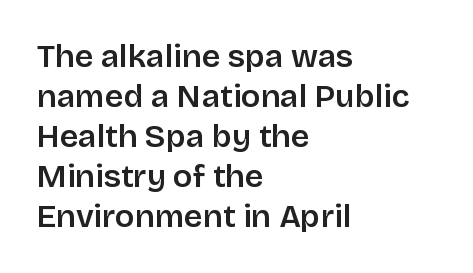
{"serif": "no", "italic": "no", "bold": "semi", "weight": "semibold", "width": "normal", "stroke_contrast": "low", "x_height": "large", "monospaced": "no", "underline": "no", "align": "left", "line_spacing": "normal", "line_spacing_ratio": 1.25, "letter_spacing": "normal", "letter_spacing_em": 0.0, "glyph_px": 32}
